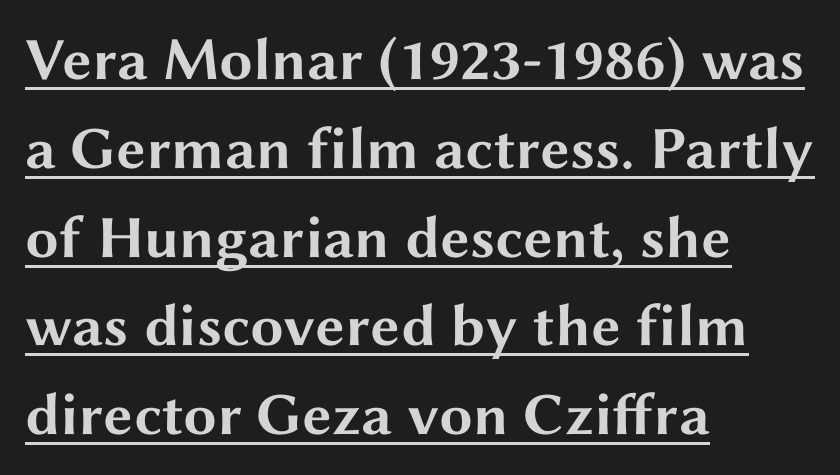
{"serif": "no", "italic": "no", "bold": "yes", "weight": "bold", "width": "wide", "stroke_contrast": "medium", "x_height": "medium", "monospaced": "no", "underline": "yes", "align": "left", "line_spacing": "normal", "line_spacing_ratio": 1.48, "letter_spacing": "normal", "letter_spacing_em": 0.0, "glyph_px": 60}
